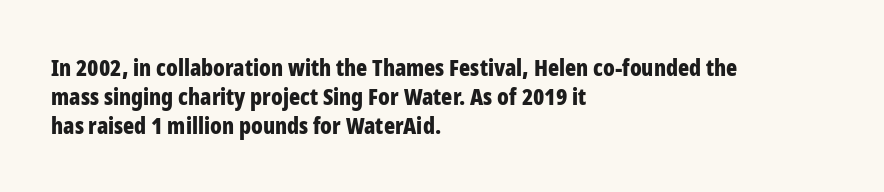
The typography opts for an upright posture over an oblique one. What weight is shown? A full bold with thick strokes. How would I describe the line gaps? Plain and ordinary. Each line starts at the same left margin while the right side varies.
